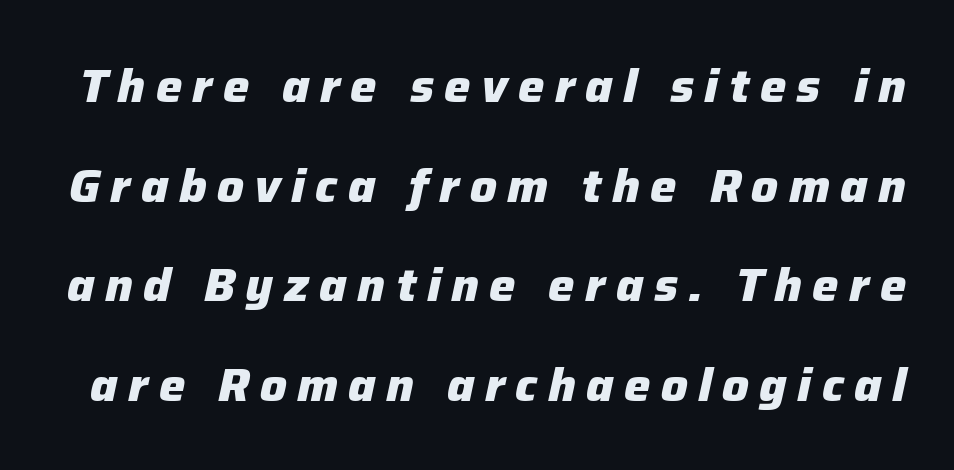
The baseline area is clear. Rows of type keep a wide berth in the vertical direction. Characters follow at a spacing far wider than the type designer built in. Note the varied advance widths — an 'i' is clearly narrower than an 'm'. Slant detected: the letters are inclined.
